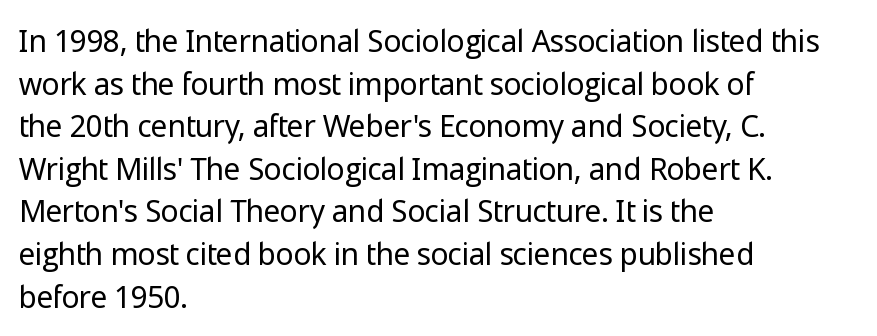
{"serif": "no", "italic": "no", "bold": "no", "weight": "regular", "width": "normal", "stroke_contrast": "low", "x_height": "medium", "monospaced": "no", "underline": "no", "align": "left", "line_spacing": "normal", "line_spacing_ratio": 1.42, "letter_spacing": "normal", "letter_spacing_em": 0.0, "glyph_px": 30}
